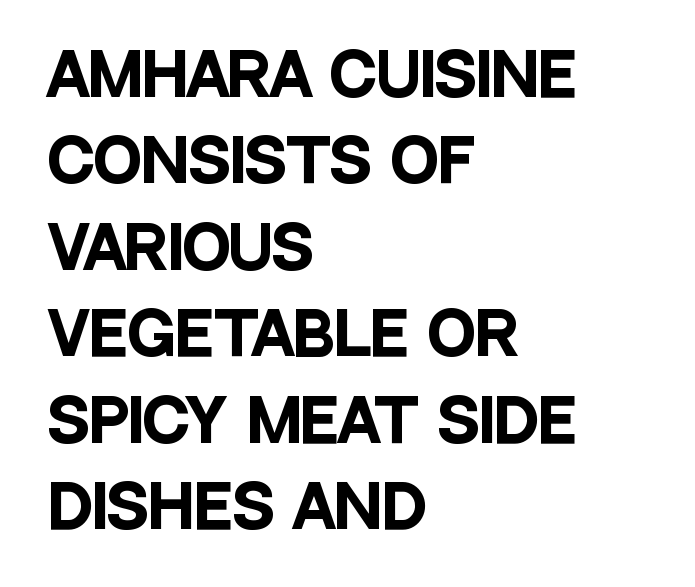
Q: Is the text bold? A: Yes.
Q: Is the text italic (slanted)? A: No, it is upright.
Q: Is the typeface a serif or a sans-serif typeface? A: Sans-serif.
Q: Is the text underlined? A: No.
Q: How is the paragraph aligned? A: Left-aligned.
Q: Is the spacing between letters normal or unusually wide? A: Normal.
Q: Is the spacing between lines tight, normal or loose? A: Normal.
Q: Width (condensed, normal, or wide)? A: Condensed.
Q: Stroke contrast? A: Low.
Q: x-height? A: Large.
Q: Monospaced? A: No.
